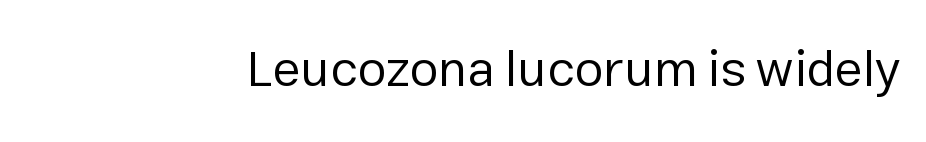
The image shows 51 px regular-weight sans-serif type, upright; set right-aligned, normal letter spacing, not underlined; low stroke contrast and a medium x-height.
